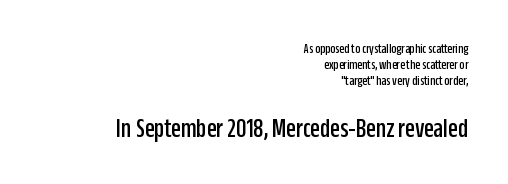
{"serif": "no", "italic": "no", "width": "condensed", "stroke_contrast": "low", "x_height": "large", "monospaced": "no", "underline": "no", "align": "right", "line_spacing_ratio": 1.16, "letter_spacing": "normal", "letter_spacing_em": 0.0, "larger_block": "second", "size_ratio": 2.0, "glyph_px": 28}
